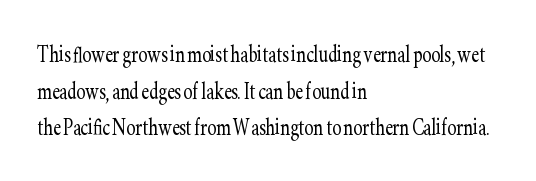
Q: Is the text bold? A: No.
Q: Is the text italic (slanted)? A: No, it is upright.
Q: Is the text underlined? A: No.
Q: How is the paragraph aligned? A: Left-aligned.
Q: Is the spacing between letters normal or unusually wide? A: Normal.
Q: Is the spacing between lines tight, normal or loose? A: Normal.
